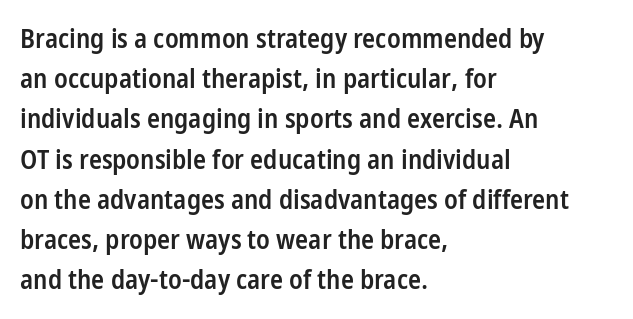
{"italic": "no", "bold": "semi", "underline": "no", "align": "left", "line_spacing": "normal", "line_spacing_ratio": 1.49, "letter_spacing": "normal", "letter_spacing_em": 0.0, "glyph_px": 27}
